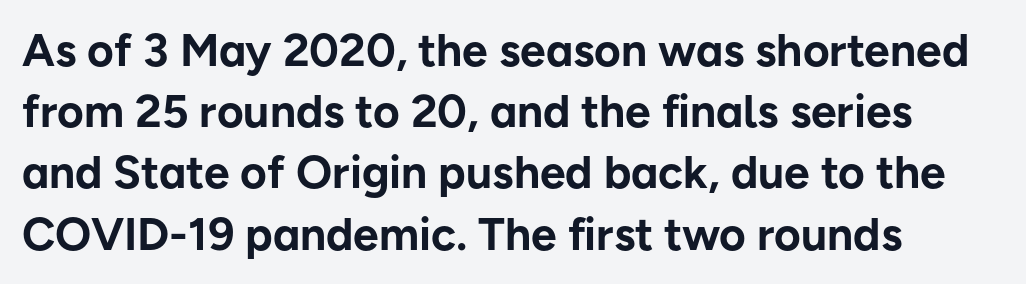
{"serif": "no", "italic": "no", "bold": "yes", "weight": "bold", "width": "normal", "stroke_contrast": "low", "x_height": "medium", "monospaced": "no", "underline": "no", "align": "left", "line_spacing": "normal", "line_spacing_ratio": 1.33, "letter_spacing": "normal", "letter_spacing_em": 0.0, "glyph_px": 46}
